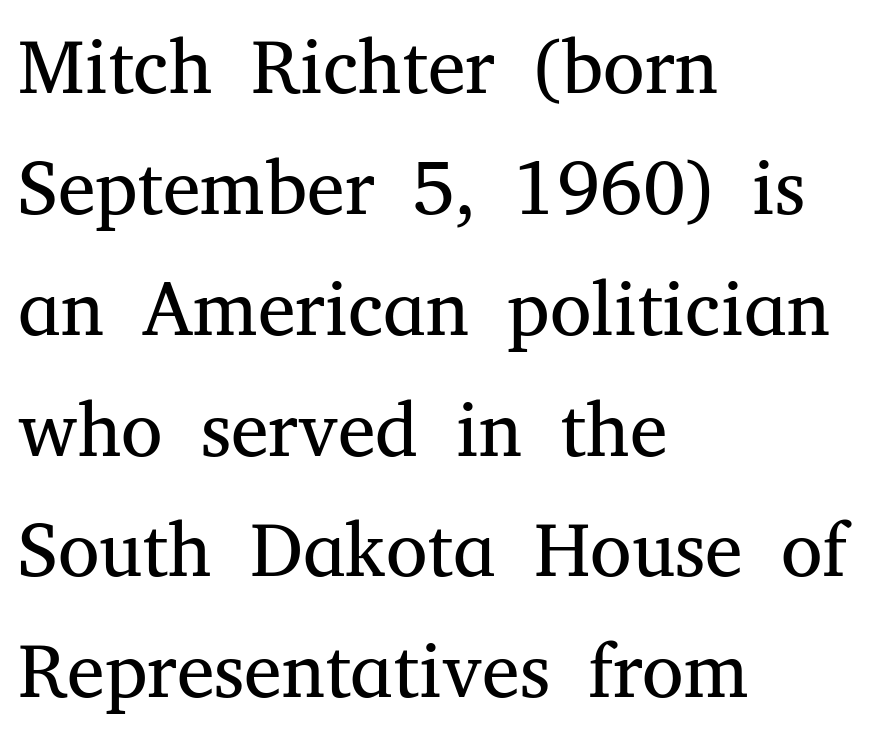
Q: Is the text bold? A: No.
Q: Is the text italic (slanted)? A: No, it is upright.
Q: Is the typeface a serif or a sans-serif typeface? A: Serif.
Q: Is the text underlined? A: No.
Q: How is the paragraph aligned? A: Left-aligned.
Q: Is the spacing between letters normal or unusually wide? A: Normal.
Q: Is the spacing between lines tight, normal or loose? A: Normal.
Q: Width (condensed, normal, or wide)? A: Normal.
Q: Stroke contrast? A: Medium.
Q: x-height? A: Medium.
Q: Monospaced? A: No.
